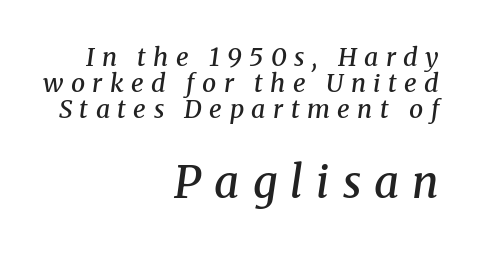
{"serif": "yes", "italic": "yes", "lean": "right", "slant_degrees": 8, "bold": "semi", "weight": "semibold", "width": "normal", "stroke_contrast": "medium", "x_height": "medium", "monospaced": "no", "underline": "no", "align": "right", "line_spacing": "tight", "line_spacing_ratio": 1.04, "letter_spacing": "wide", "letter_spacing_em": 0.3, "larger_block": "second", "size_ratio": 1.76, "glyph_px": 44}
